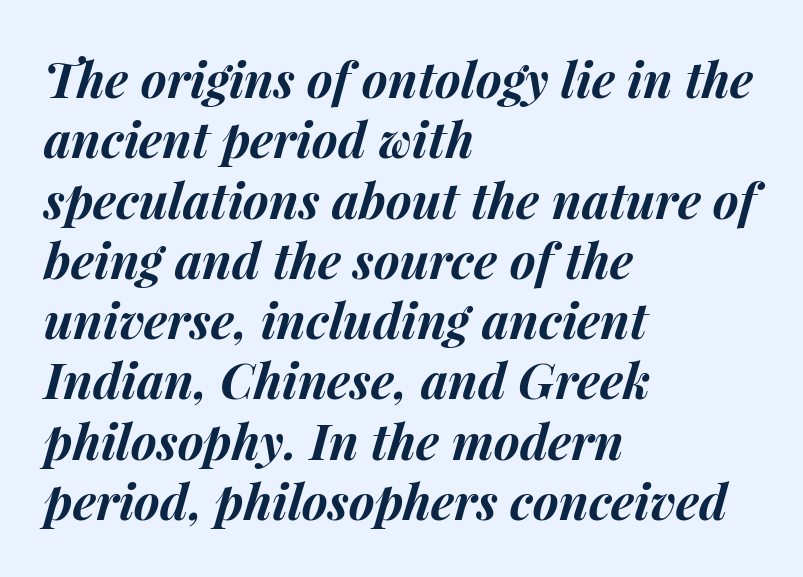
Q: Is the text bold? A: Yes.
Q: Is the text italic (slanted)? A: Yes, it leans right by about 15 degrees.
Q: Is the text underlined? A: No.
Q: How is the paragraph aligned? A: Left-aligned.
Q: Is the spacing between letters normal or unusually wide? A: Normal.
Q: Width (condensed, normal, or wide)? A: Normal.
Q: Stroke contrast? A: Medium.
Q: x-height? A: Medium.
Q: Monospaced? A: No.
